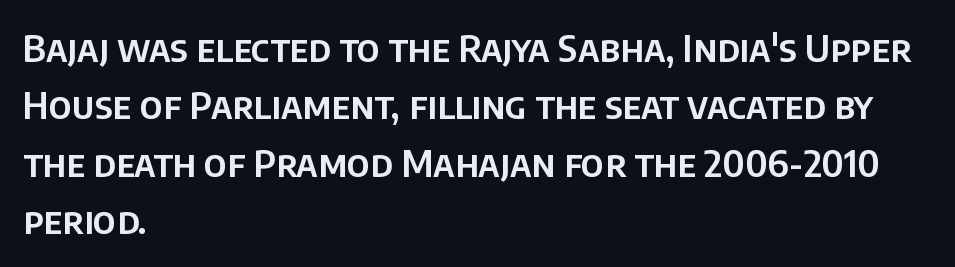
Q: Is the text italic (slanted)? A: No, it is upright.
Q: Is the typeface a serif or a sans-serif typeface? A: Sans-serif.
Q: Is the text underlined? A: No.
Q: How is the paragraph aligned? A: Left-aligned.
Q: Is the spacing between letters normal or unusually wide? A: Normal.
Q: Is the spacing between lines tight, normal or loose? A: Normal.
Q: Width (condensed, normal, or wide)? A: Normal.
Q: Stroke contrast? A: Low.
Q: x-height? A: Large.
Q: Monospaced? A: No.
